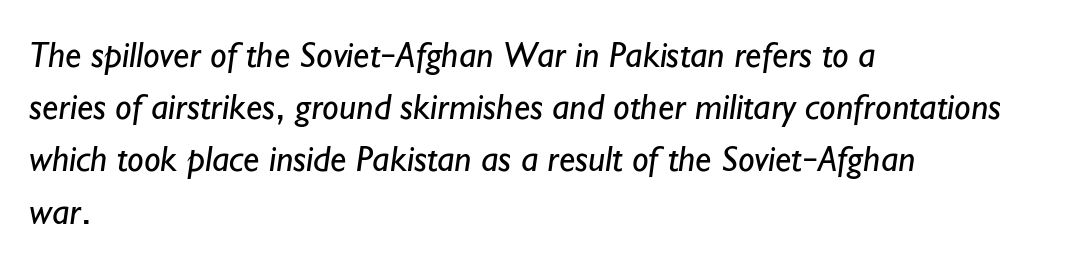
Q: Is the text bold? A: No.
Q: Is the typeface a serif or a sans-serif typeface? A: Sans-serif.
Q: Is the text underlined? A: No.
Q: How is the paragraph aligned? A: Left-aligned.
Q: Is the spacing between letters normal or unusually wide? A: Normal.
Q: Is the spacing between lines tight, normal or loose? A: Normal.
Q: Width (condensed, normal, or wide)? A: Normal.
Q: Stroke contrast? A: Low.
Q: x-height? A: Small.
Q: Monospaced? A: No.
